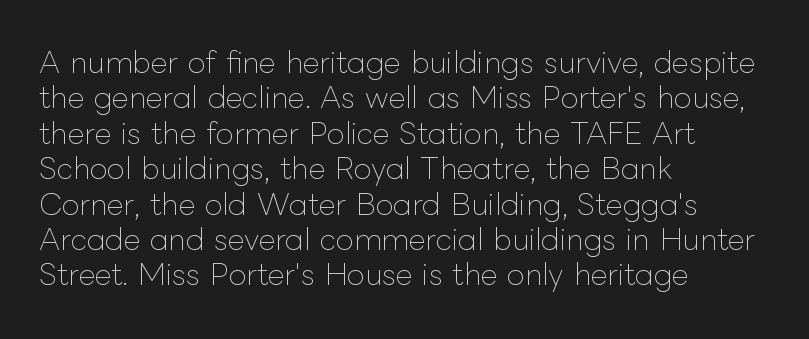
The letterforms sit at book weight or below. The paragraph shown leans on its left margin. Is the letter spacing exaggerated? No — it looks like the ordinary default. A roman cut, with each character standing at attention. These lines are rendered in a variable-pitch font.
